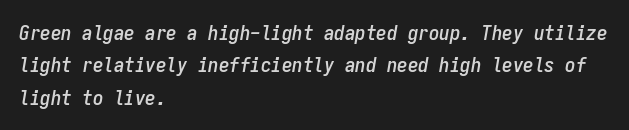
Q: Is the text italic (slanted)? A: Yes, it leans right by about 9 degrees.
Q: Is the text underlined? A: No.
Q: How is the paragraph aligned? A: Left-aligned.
Q: Is the spacing between letters normal or unusually wide? A: Normal.
Q: Is the spacing between lines tight, normal or loose? A: Normal.
